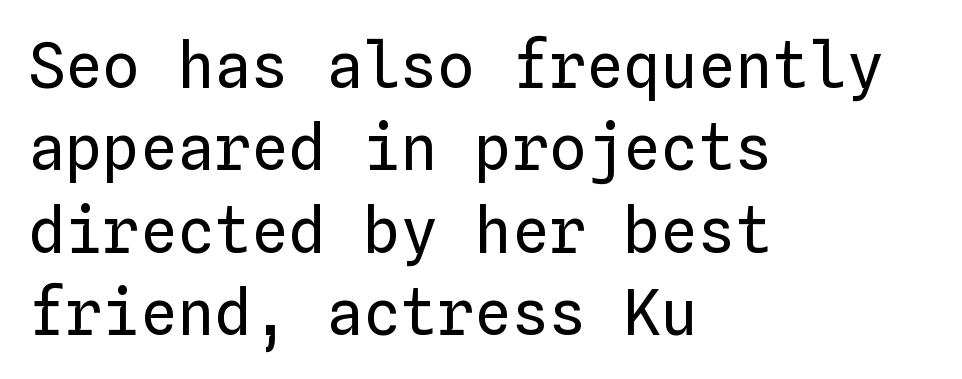
The image shows 62 px regular-weight type, upright, monospaced; set left-aligned, normal line spacing (1.33x), normal letter spacing, not underlined; low stroke contrast and a medium x-height.
